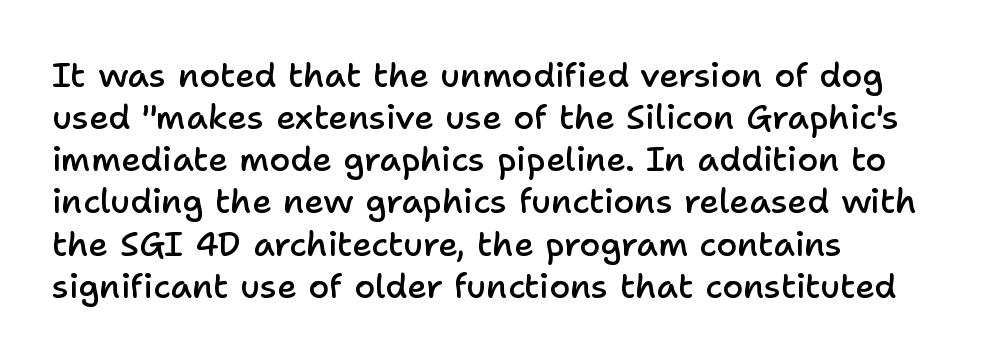
Caption: semibold face, moderately heavy strokes. Nope, not italic — everything's standing straight. This sample has the flowing, uneven cadence of proportional lettering. Tracking value appears to be zero — textbook default spacing.
